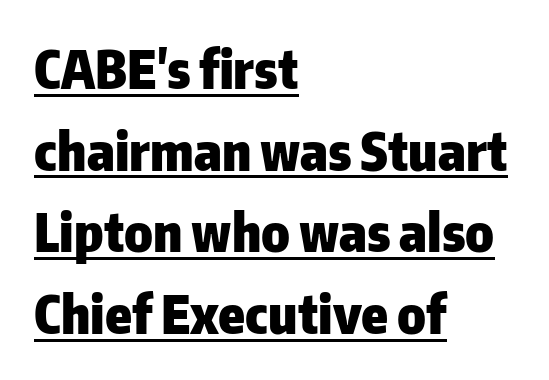
{"serif": "no", "italic": "no", "bold": "yes", "weight": "heavy", "width": "normal", "stroke_contrast": "low", "x_height": "medium", "monospaced": "no", "underline": "yes", "align": "left", "line_spacing": "normal", "line_spacing_ratio": 1.54, "letter_spacing": "normal", "letter_spacing_em": 0.0, "glyph_px": 53}
